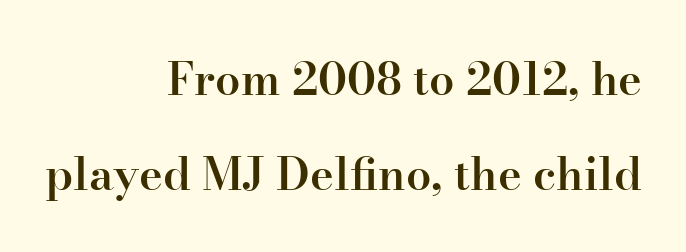
The letters stand straight up with perfectly vertical stems. Each letter's strokes conclude with small projecting serifs. Each letter keeps its own natural width here, so spacing adapts to shape. The passage is arranged like a letterhead date or caption credit — flush right. A clean baseline with only descenders dipping below it. Students, observe: this is what heavily led, spacious text looks like.
